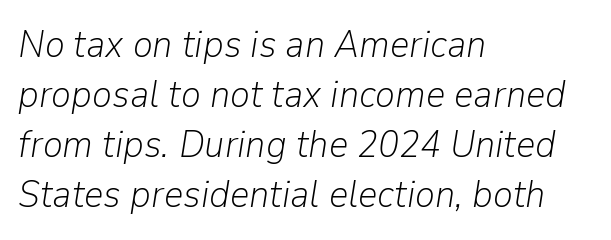
This sample has the flowing, uneven cadence of proportional lettering. Beneath every word, the page is bare. The strokes are not fattened; the text isn't bold. Left-aligned paragraph, ragged on the right. Students, note that the glyphs here touch the page at normal intervals. This sample keeps an unexceptional amount of space between lines.
